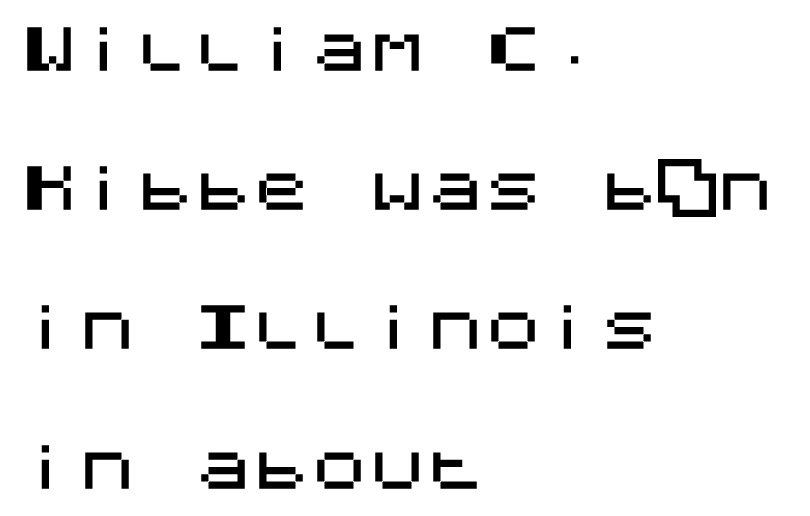
In CSS terms this would be text-align: left. Look at the tracking — it's just the regular setting, nothing added. Observe the absence of serifs on each vertical stroke in this sample. Posture: vertical. Reading down the column, the eye jumps a long way to each next line.
